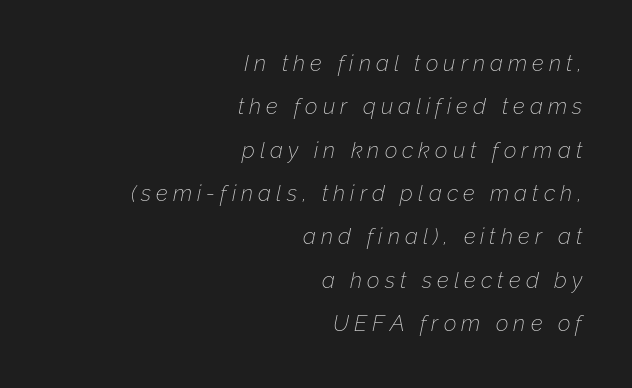
{"italic": "yes", "lean": "right", "slant_degrees": 12, "bold": "no", "underline": "no", "align": "right", "line_spacing": "loose", "line_spacing_ratio": 1.97, "letter_spacing": "wide", "letter_spacing_em": 0.23, "glyph_px": 22}
